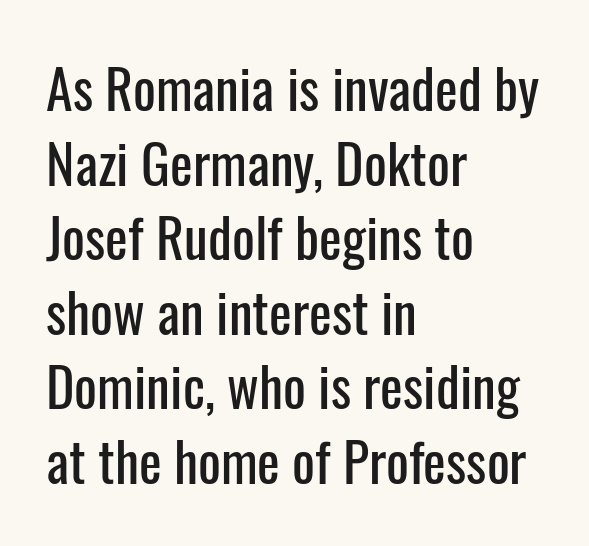
The baseline area is clear. No extra tracking has been applied to these lines. A sans-serif font was chosen for this passage. The paragraph shown leans on its left margin. Rendered with straight, roman letterforms. Normally led — the rows are evenly, conventionally spaced.
